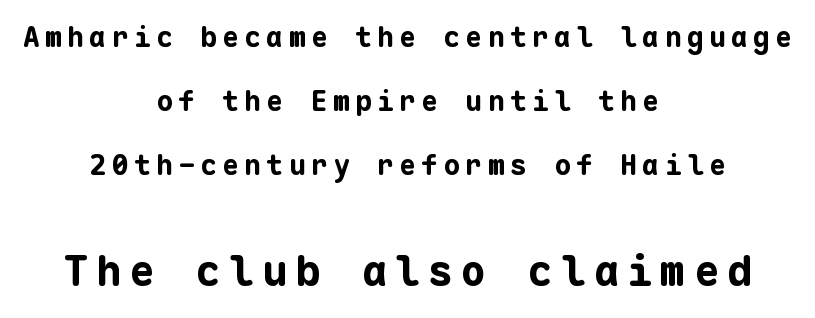
Q: Is the text bold? A: Yes.
Q: Is the text italic (slanted)? A: No, it is upright.
Q: Is the typeface a serif or a sans-serif typeface? A: Sans-serif.
Q: Is the text underlined? A: No.
Q: How is the paragraph aligned? A: Centered.
Q: Is the spacing between lines tight, normal or loose? A: Loose.
Q: Which block of text is set in a larger size, the first (top) or the second (bottom)? A: The second (bottom) one.
Q: Width (condensed, normal, or wide)? A: Normal.
Q: Stroke contrast? A: Low.
Q: x-height? A: Medium.
Q: Monospaced? A: Yes.
